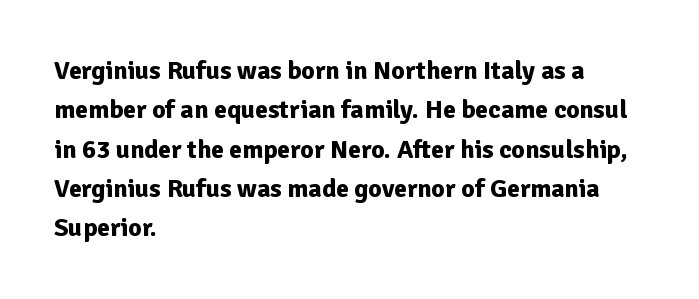
Typeset ragged right — the left edge is the straight one. The passage shown is not underscored anywhere. The lettering stays uniformly vertical, giving the passage a roman look. Short note: letters normally spaced.
